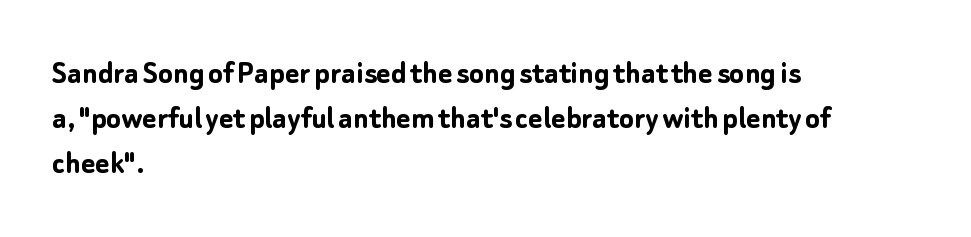
Q: Is the text bold? A: Yes.
Q: Is the text italic (slanted)? A: No, it is upright.
Q: Is the typeface a serif or a sans-serif typeface? A: Sans-serif.
Q: Is the text underlined? A: No.
Q: How is the paragraph aligned? A: Left-aligned.
Q: Is the spacing between letters normal or unusually wide? A: Normal.
Q: Is the spacing between lines tight, normal or loose? A: Normal.
Q: Width (condensed, normal, or wide)? A: Normal.
Q: Stroke contrast? A: Low.
Q: x-height? A: Medium.
Q: Monospaced? A: No.
